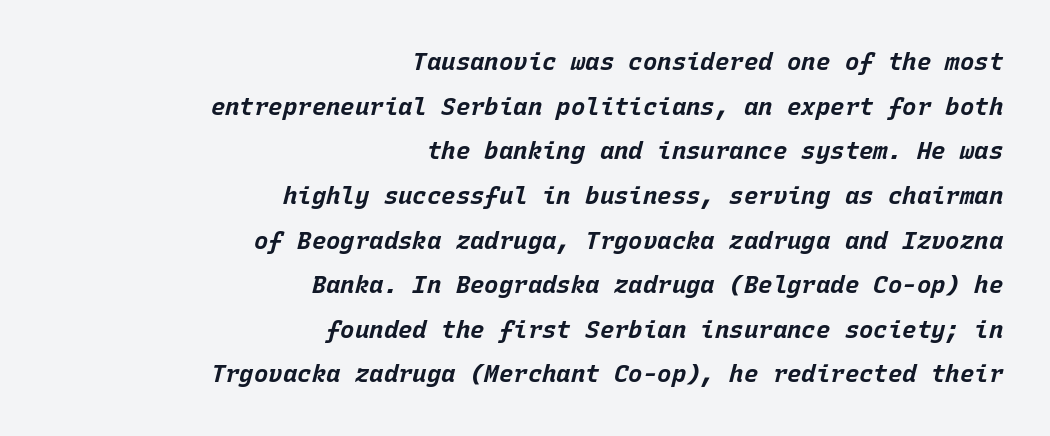
{"italic": "yes", "lean": "right", "slant_degrees": 15, "bold": "yes", "underline": "no", "align": "right", "line_spacing_ratio": 1.86, "letter_spacing": "normal", "letter_spacing_em": 0.0, "glyph_px": 24}
